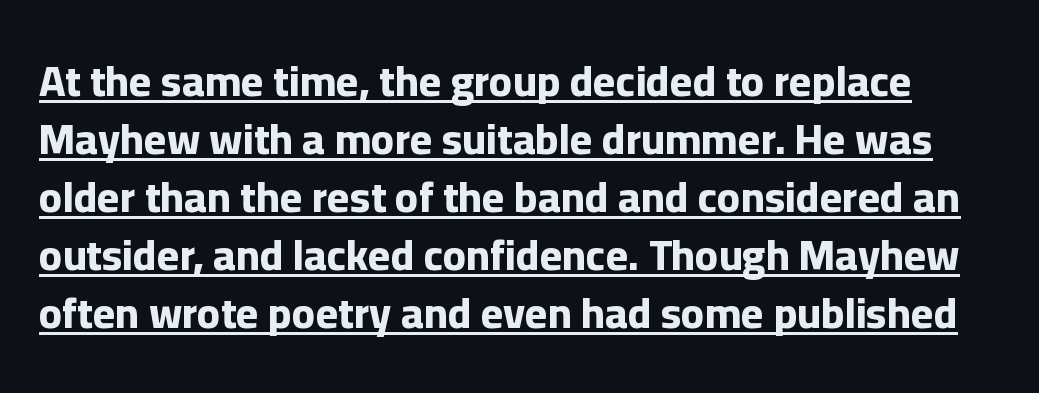
Character widths vary here, with narrow letters taking less room than wide ones. Letterform terminals end flat and unadorned throughout the passage. Honestly, the row spacing looks completely unremarkable. The rendered words wear a rule along their underside. This sample uses plain, unmodified letter spacing.
